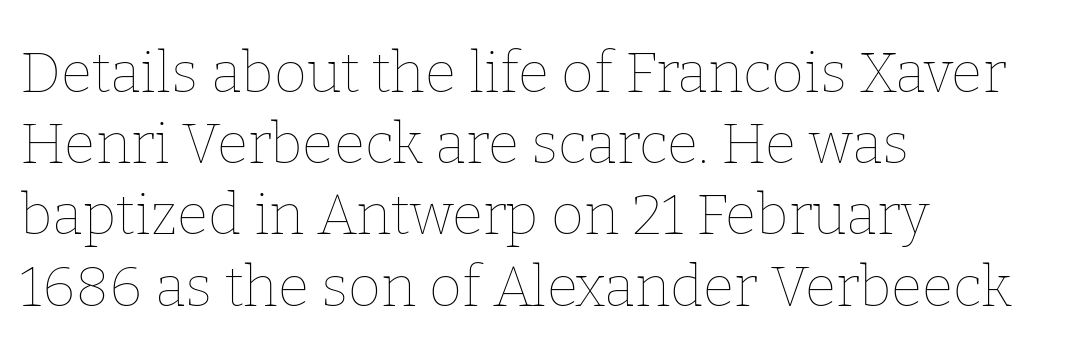
Q: Is the text bold? A: No.
Q: Is the text italic (slanted)? A: No, it is upright.
Q: Is the text underlined? A: No.
Q: How is the paragraph aligned? A: Left-aligned.
Q: Is the spacing between letters normal or unusually wide? A: Normal.
Q: Is the spacing between lines tight, normal or loose? A: Normal.
Q: Width (condensed, normal, or wide)? A: Normal.
Q: Stroke contrast? A: Low.
Q: x-height? A: Medium.
Q: Monospaced? A: No.
